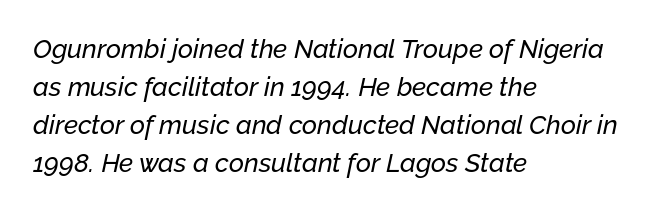
{"italic": "yes", "lean": "right", "slant_degrees": 12, "underline": "no", "align": "left", "line_spacing": "normal", "line_spacing_ratio": 1.46, "letter_spacing": "normal", "letter_spacing_em": 0.0, "glyph_px": 26}
